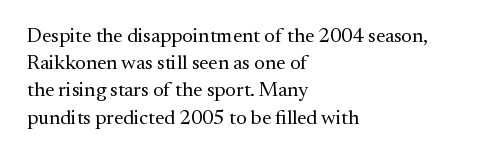
The image shows 20 px text type, upright; set left-aligned, normal line spacing (1.36x), normal letter spacing, not underlined.
